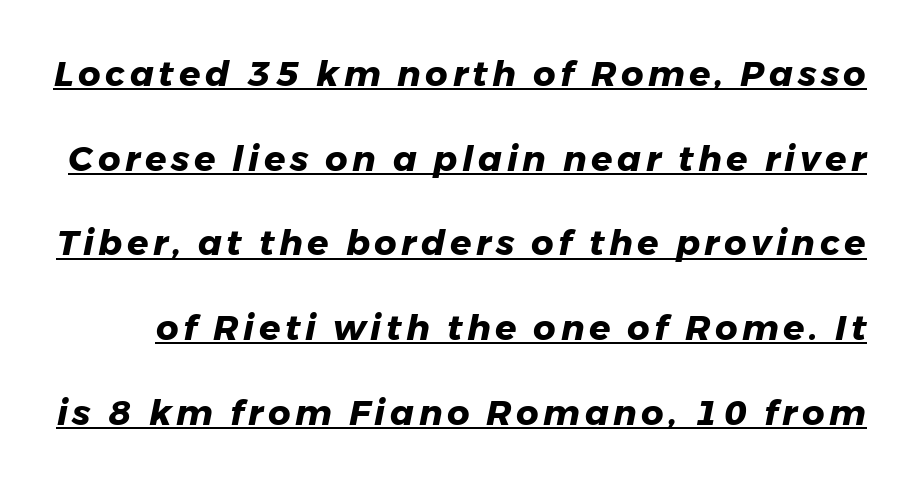
The image shows 35 px heavy type, italic (leaning right); set loose line spacing (2.42x), underlined; low stroke contrast and a medium x-height.
